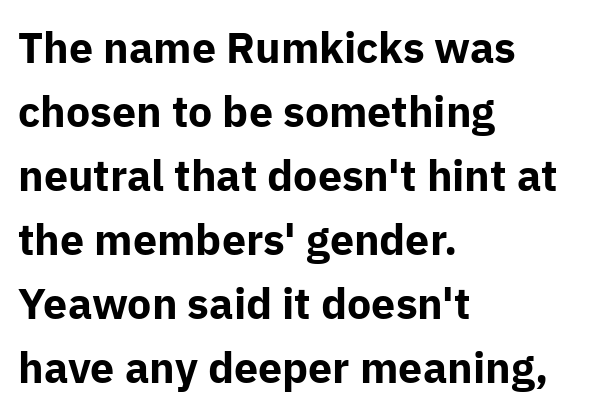
Q: Is the text bold? A: Yes.
Q: Is the text italic (slanted)? A: No, it is upright.
Q: Is the typeface a serif or a sans-serif typeface? A: Sans-serif.
Q: Is the text underlined? A: No.
Q: How is the paragraph aligned? A: Left-aligned.
Q: Is the spacing between letters normal or unusually wide? A: Normal.
Q: Is the spacing between lines tight, normal or loose? A: Normal.
Q: Width (condensed, normal, or wide)? A: Normal.
Q: Stroke contrast? A: Low.
Q: x-height? A: Medium.
Q: Monospaced? A: No.
